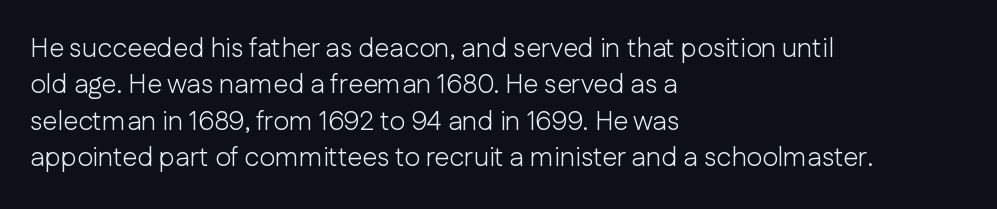
Upright lettering throughout. Reading down the column, the eye jumps a familiar distance to each next line. The typesetting does not lean heavy: it is not bold. Horizontal alignment here is leftward, the default for most running prose. The space directly below the letters is spotless. Glyph-to-glyph distance matches everyday printed text.
